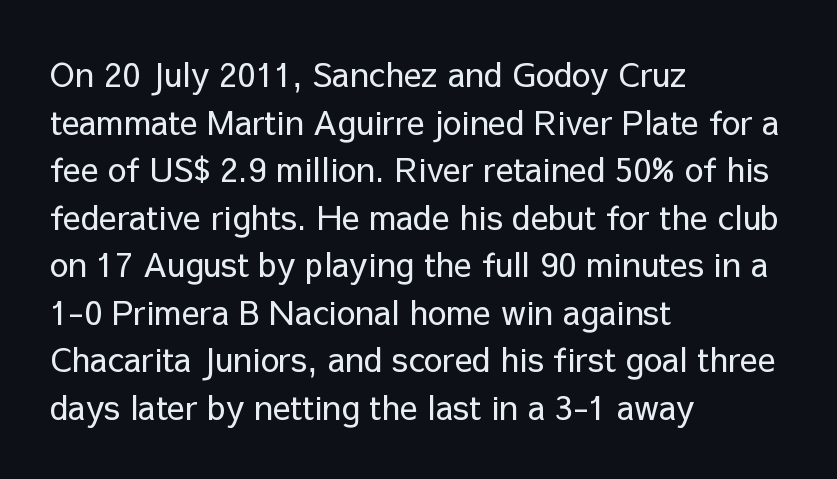
Examine the stroke ends and you'll find no serifs. You could call the tracking neutral — neither tight nor loose. Looks like regular typesetting: each glyph gets only the width it needs. The strokes carry an ordinary text weight at most. The lettering holds an erect, upright posture throughout. In terms of leading, this rendering sits right in the middle.
